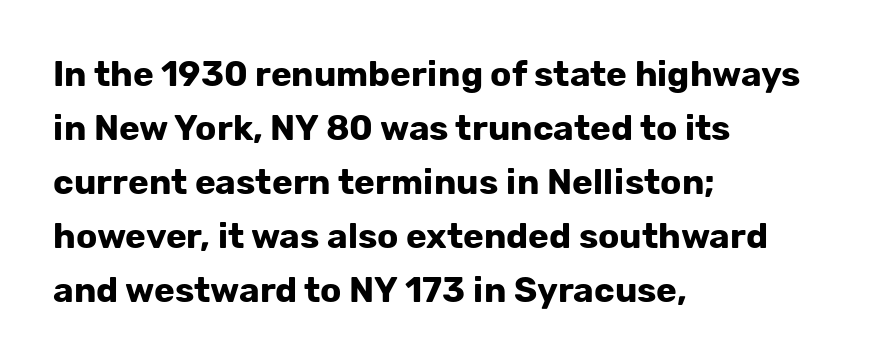
If you drew a line through each stem, it would be perfectly vertical. Character widths vary here, with narrow letters taking less room than wide ones. Students, this is bold: see how much ink each stroke carries. Line starts are locked; line ends wander. The baseline area is clear.
